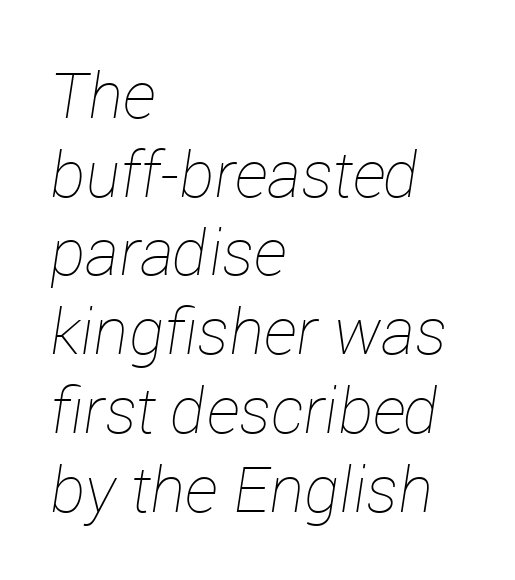
This sample uses an oblique cut, with every glyph tilted off the vertical. A quiet, ordinary-to-light weight characterises the typeface. The passage shown is typed in a proportional face where columns would drift. This sample uses plain, unmodified letter spacing. A bare baseline throughout the passage. In CSS terms this would be text-align: left.
